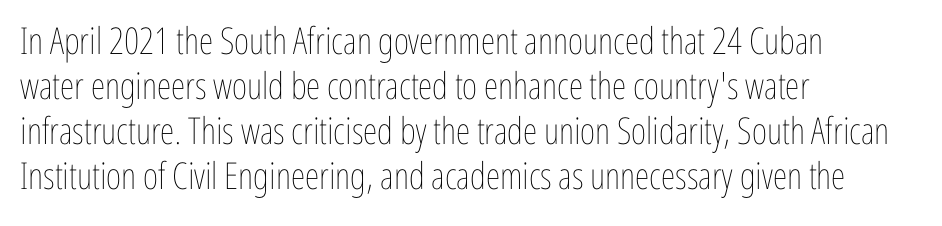
{"italic": "no", "bold": "no", "weight": "thin", "width": "condensed", "stroke_contrast": "low", "x_height": "medium", "monospaced": "no", "underline": "no", "align": "left", "line_spacing_ratio": 1.22, "letter_spacing": "normal", "letter_spacing_em": 0.0, "glyph_px": 37}
